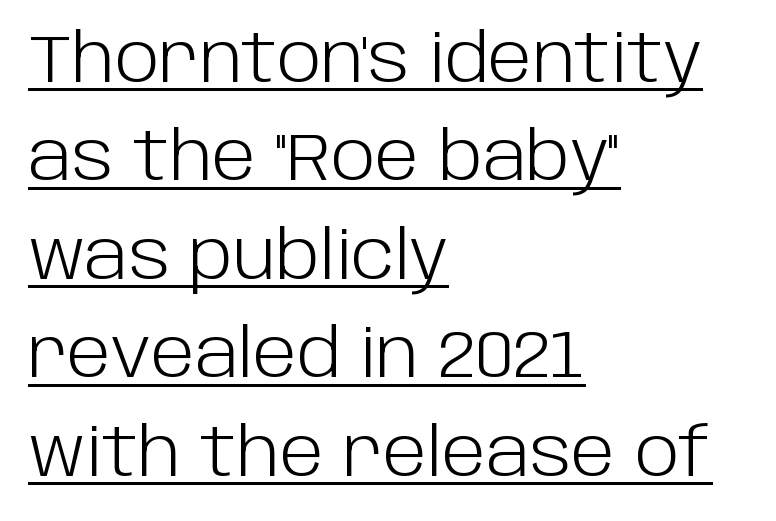
This rendering employs a face without finishing strokes, i.e., a sans-serif. What's the leading like? Ordinary, nothing unusual. The setting favours the left margin, as ordinary paragraphs usually do. The face used here is proportionally spaced, like ordinary book or web type. Descenders here cross a horizontal rule under the line. Every stem runs plumb, perpendicular to the baseline.
